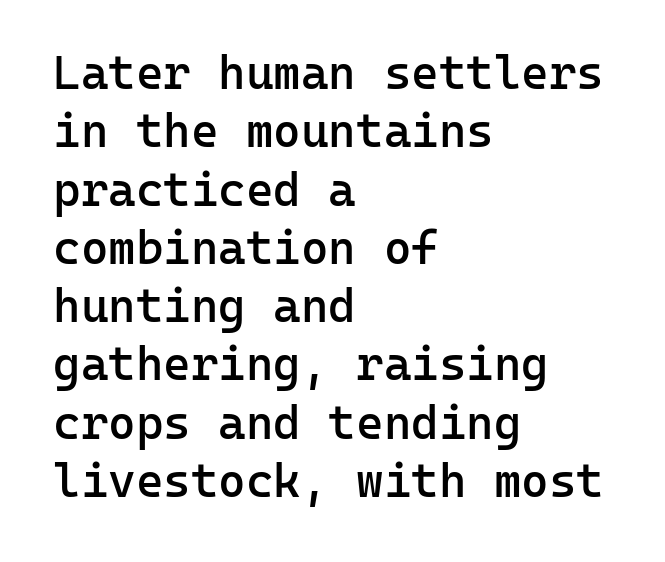
The image shows 47 px semibold sans-serif type, upright, monospaced; set left-aligned, line spacing 1.24x, normal letter spacing, not underlined; low stroke contrast and a medium x-height.
